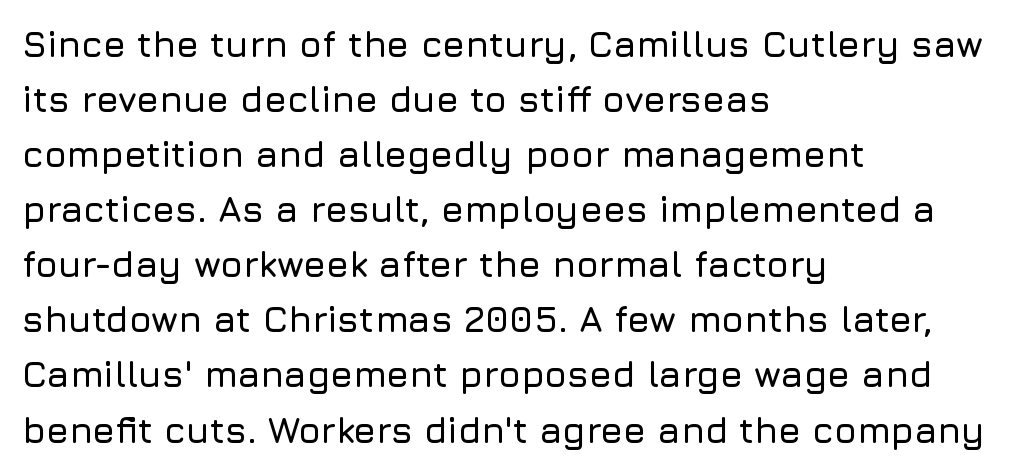
Q: Is the text italic (slanted)? A: No, it is upright.
Q: Is the typeface a serif or a sans-serif typeface? A: Sans-serif.
Q: Is the text underlined? A: No.
Q: How is the paragraph aligned? A: Left-aligned.
Q: Is the spacing between letters normal or unusually wide? A: Normal.
Q: Is the spacing between lines tight, normal or loose? A: Normal.
Q: Width (condensed, normal, or wide)? A: Normal.
Q: Stroke contrast? A: Low.
Q: x-height? A: Medium.
Q: Monospaced? A: No.
